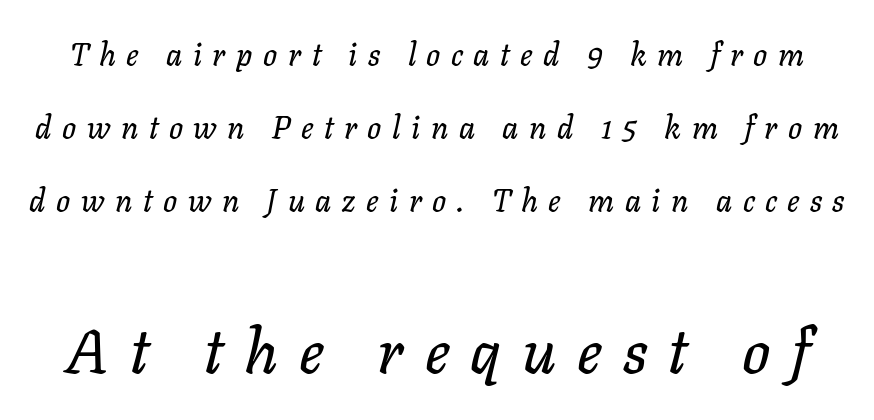
The image shows 62 px text type, italic (leaning right); set loose line spacing (2.36x), unusually wide letter spacing (+0.34 em), not underlined; the second (bottom) block is 2.0x larger; low stroke contrast and a medium x-height.
